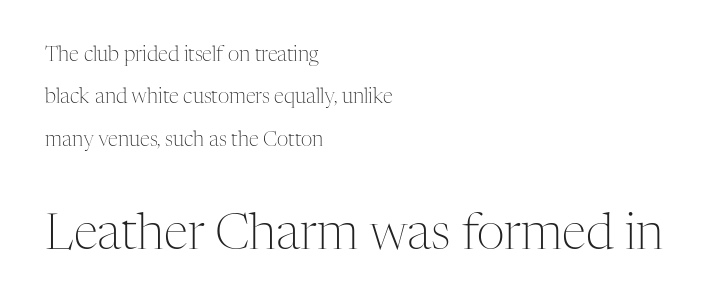
Q: Is the text bold? A: No.
Q: Is the text italic (slanted)? A: No, it is upright.
Q: Is the typeface a serif or a sans-serif typeface? A: Serif.
Q: Is the text underlined? A: No.
Q: How is the paragraph aligned? A: Left-aligned.
Q: Is the spacing between letters normal or unusually wide? A: Normal.
Q: Is the spacing between lines tight, normal or loose? A: Loose.
Q: Which block of text is set in a larger size, the first (top) or the second (bottom)? A: The second (bottom) one.
Q: Width (condensed, normal, or wide)? A: Normal.
Q: Stroke contrast? A: Medium.
Q: x-height? A: Medium.
Q: Monospaced? A: No.
